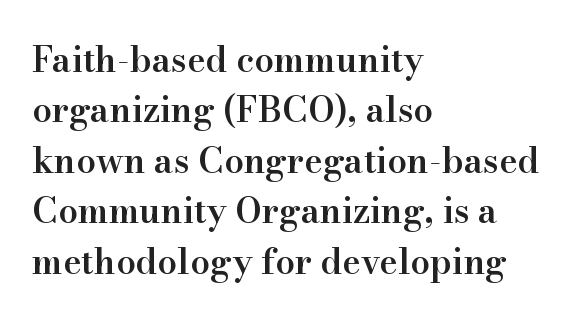
The image shows 35 px semibold serif type, upright; set left-aligned, normal line spacing (1.44x), normal letter spacing, not underlined; high stroke contrast and a small x-height.
